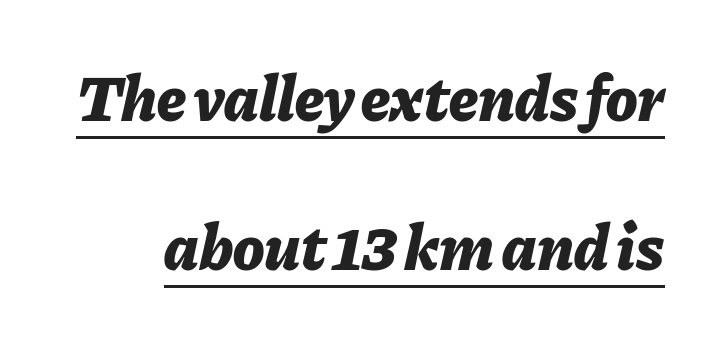
{"italic": "yes", "lean": "right", "slant_degrees": 11, "bold": "yes", "weight": "bold", "width": "normal", "stroke_contrast": "low", "x_height": "medium", "monospaced": "no", "underline": "yes", "line_spacing": "loose", "line_spacing_ratio": 2.29, "letter_spacing": "normal", "letter_spacing_em": 0.0, "glyph_px": 65}
